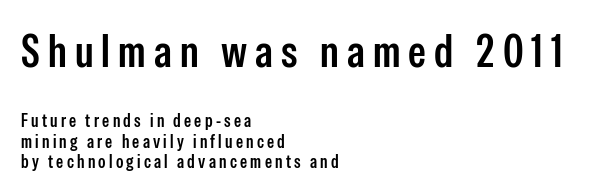
The image shows 45 px semibold, condensed sans-serif type, upright; set left-aligned, tight line spacing (1.14x), not underlined; the first (top) block is 2.5x larger; low stroke contrast and a medium x-height.
